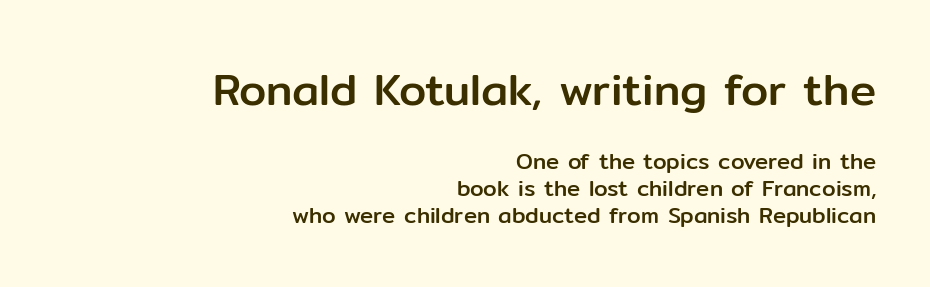
The image shows 44 px sans-serif type, upright; set right-aligned, line spacing 1.22x, normal letter spacing, not underlined; the first (top) block is 2.0x larger; low stroke contrast and a medium x-height.
